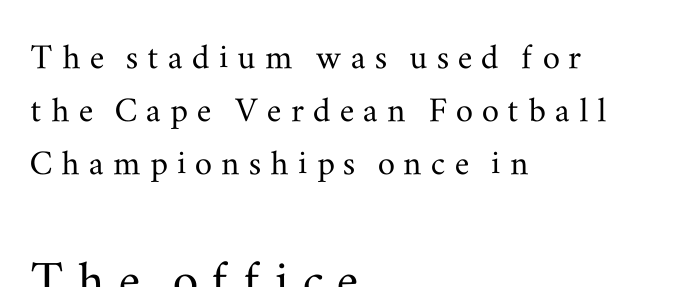
{"serif": "yes", "italic": "no", "width": "wide", "stroke_contrast": "medium", "x_height": "small", "monospaced": "no", "underline": "no", "align": "left", "line_spacing_ratio": 1.23, "letter_spacing": "wide", "letter_spacing_em": 0.21, "larger_block": "second", "size_ratio": 1.49, "glyph_px": 64}
